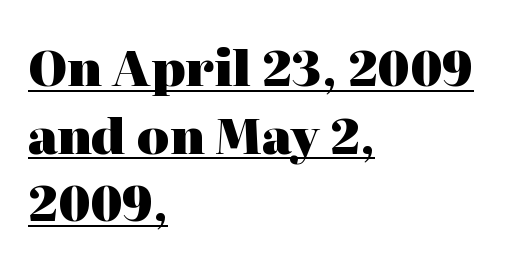
Q: Is the text bold? A: Yes.
Q: Is the text italic (slanted)? A: No, it is upright.
Q: Is the typeface a serif or a sans-serif typeface? A: Serif.
Q: Is the text underlined? A: Yes.
Q: How is the paragraph aligned? A: Left-aligned.
Q: Is the spacing between letters normal or unusually wide? A: Normal.
Q: Is the spacing between lines tight, normal or loose? A: Normal.
Q: Width (condensed, normal, or wide)? A: Normal.
Q: Stroke contrast? A: High.
Q: x-height? A: Medium.
Q: Monospaced? A: No.
